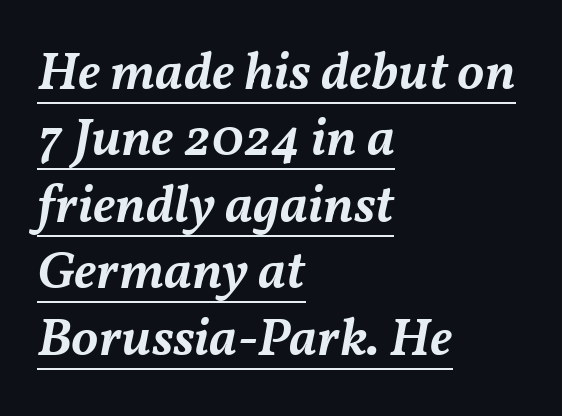
Q: Is the text bold? A: Semi-bold.
Q: Is the text italic (slanted)? A: Yes, it leans right by about 11 degrees.
Q: Is the text underlined? A: Yes.
Q: How is the paragraph aligned? A: Left-aligned.
Q: Is the spacing between letters normal or unusually wide? A: Normal.
Q: Width (condensed, normal, or wide)? A: Normal.
Q: Stroke contrast? A: Medium.
Q: x-height? A: Medium.
Q: Monospaced? A: No.
